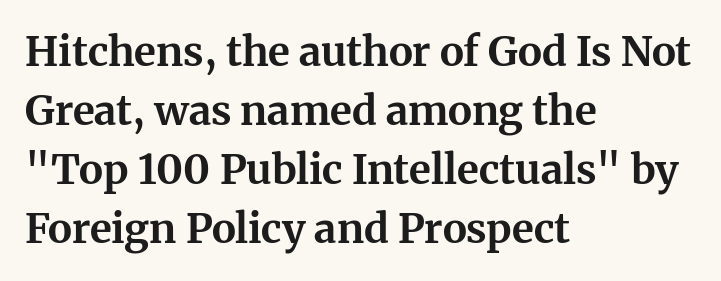
Q: Is the text bold? A: Yes.
Q: Is the text italic (slanted)? A: No, it is upright.
Q: Is the typeface a serif or a sans-serif typeface? A: Serif.
Q: Is the text underlined? A: No.
Q: How is the paragraph aligned? A: Left-aligned.
Q: Is the spacing between letters normal or unusually wide? A: Normal.
Q: Is the spacing between lines tight, normal or loose? A: Normal.
Q: Width (condensed, normal, or wide)? A: Normal.
Q: Stroke contrast? A: Medium.
Q: x-height? A: Medium.
Q: Monospaced? A: No.
